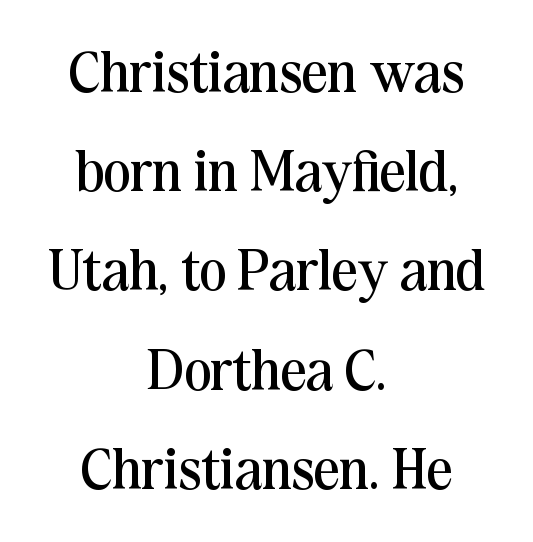
Q: Is the text bold? A: No.
Q: Is the text italic (slanted)? A: No, it is upright.
Q: Is the typeface a serif or a sans-serif typeface? A: Serif.
Q: Is the text underlined? A: No.
Q: How is the paragraph aligned? A: Centered.
Q: Is the spacing between letters normal or unusually wide? A: Normal.
Q: Width (condensed, normal, or wide)? A: Normal.
Q: Stroke contrast? A: Medium.
Q: x-height? A: Medium.
Q: Monospaced? A: No.
